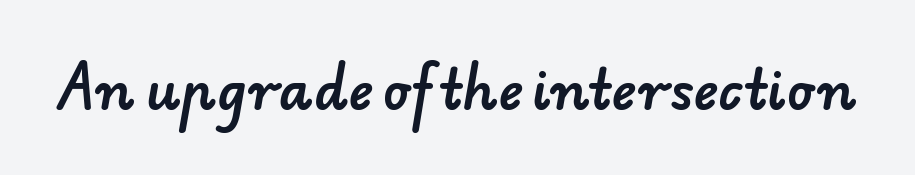
Q: Is the typeface a serif or a sans-serif typeface? A: Sans-serif.
Q: Is the text underlined? A: No.
Q: Is the spacing between letters normal or unusually wide? A: Normal.
Q: Width (condensed, normal, or wide)? A: Normal.
Q: Stroke contrast? A: Low.
Q: x-height? A: Small.
Q: Monospaced? A: No.
